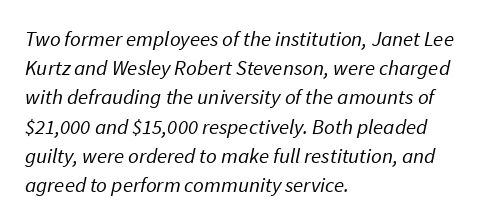
Students, note that the glyphs here touch the page at normal intervals. Horizontal bands of white between lines are of average thickness. Unbolded letterforms with no extra heft. The area under the type is left untouched. Typeset ragged right — the left edge is the straight one.
